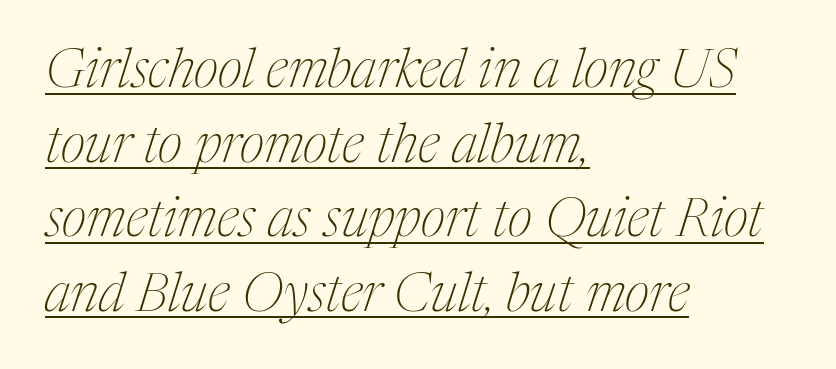
Each stroke keeps to a modest, everyday thickness or less. In designer terms, the underline attribute is active on this setting. The line texture is even and compact thanks to regular tracking. Type style note: has serifs. The leading is moderate, giving the passage an even texture. If you drew a ruler down the left edge, every line would touch it.
